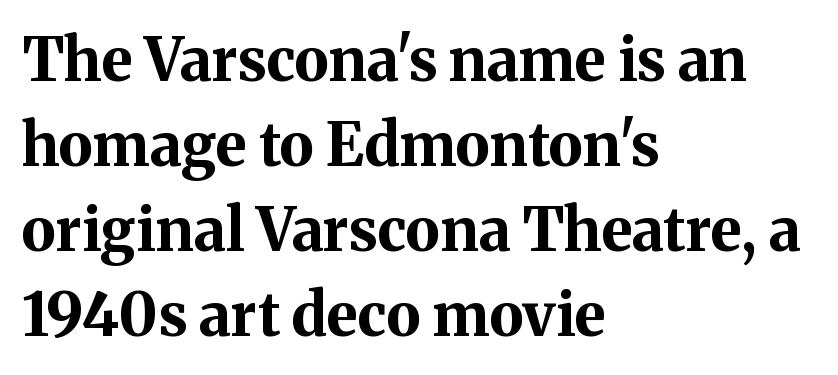
{"serif": "yes", "italic": "no", "bold": "yes", "weight": "bold", "width": "normal", "stroke_contrast": "medium", "x_height": "medium", "monospaced": "no", "underline": "no", "align": "left", "line_spacing": "normal", "line_spacing_ratio": 1.44, "letter_spacing": "normal", "letter_spacing_em": 0.0, "glyph_px": 59}
